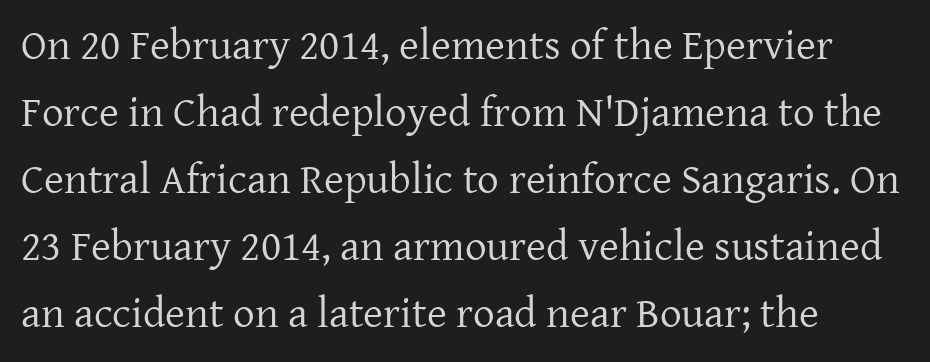
The image shows 43 px regular-weight serif type, upright; set left-aligned, normal line spacing (1.56x), normal letter spacing, not underlined; low stroke contrast and a medium x-height.
